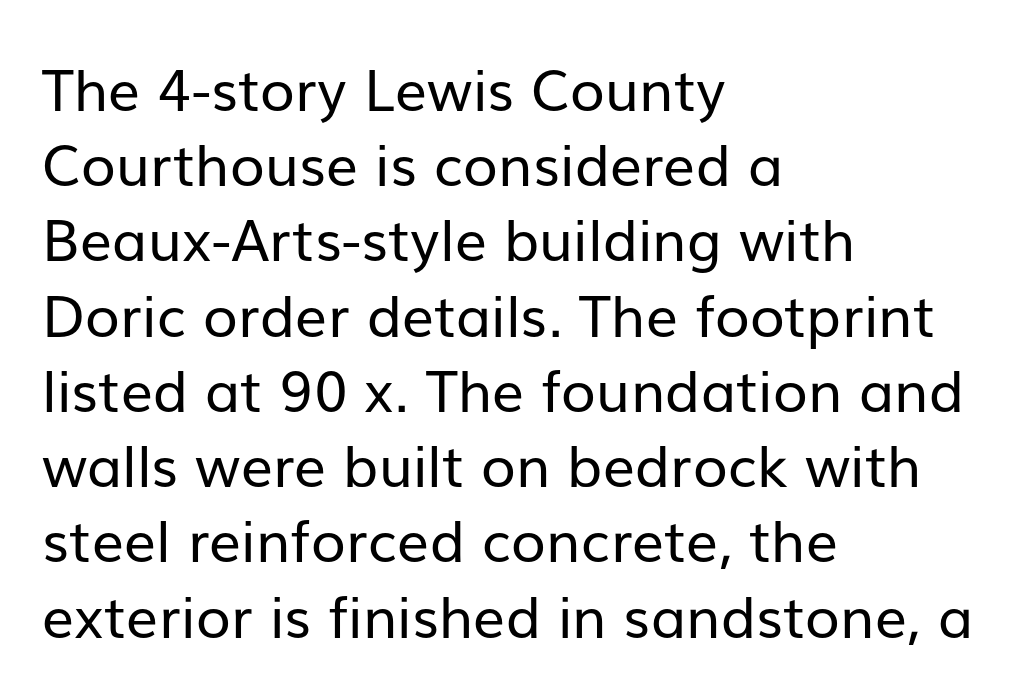
Q: Is the text bold? A: No.
Q: Is the text italic (slanted)? A: No, it is upright.
Q: Is the typeface a serif or a sans-serif typeface? A: Sans-serif.
Q: Is the text underlined? A: No.
Q: How is the paragraph aligned? A: Left-aligned.
Q: Is the spacing between letters normal or unusually wide? A: Normal.
Q: Is the spacing between lines tight, normal or loose? A: Normal.
Q: Width (condensed, normal, or wide)? A: Normal.
Q: Stroke contrast? A: Low.
Q: x-height? A: Medium.
Q: Monospaced? A: No.
